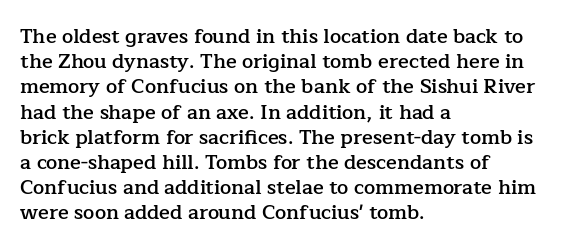
Q: Is the text bold? A: Semi-bold.
Q: Is the text italic (slanted)? A: No, it is upright.
Q: Is the text underlined? A: No.
Q: How is the paragraph aligned? A: Left-aligned.
Q: Is the spacing between letters normal or unusually wide? A: Normal.
Q: Is the spacing between lines tight, normal or loose? A: Normal.
